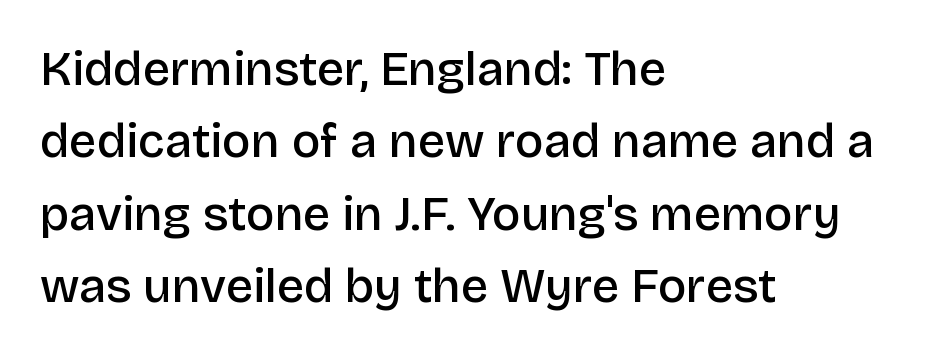
Inter-character spacing is left at the font's built-in metrics. Notice how the stems are strictly vertical — no italics here. The passage shown is typeset with a sans-serif family. Looks like regular typesetting: each glyph gets only the width it needs.
